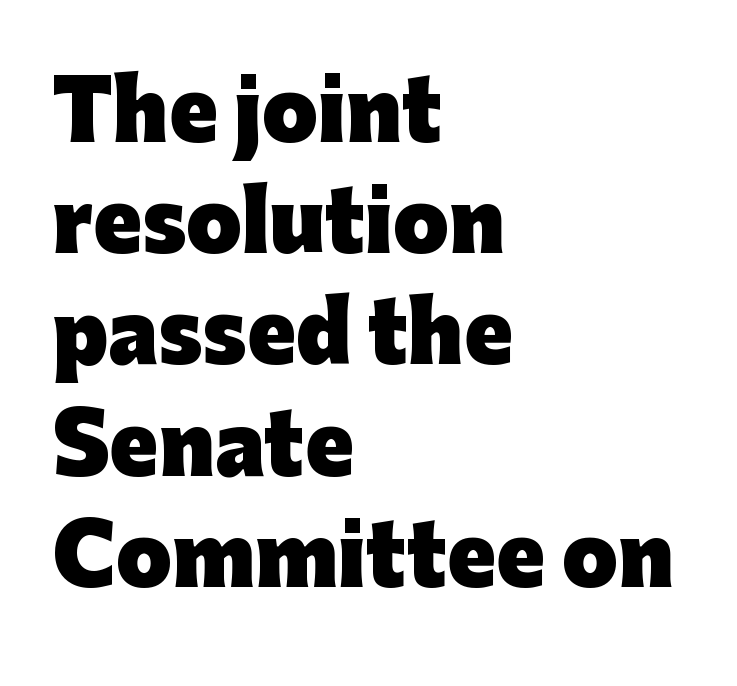
The image shows 80 px heavy sans-serif type, upright; set left-aligned, normal line spacing (1.39x), normal letter spacing, not underlined; low stroke contrast and a medium x-height.
